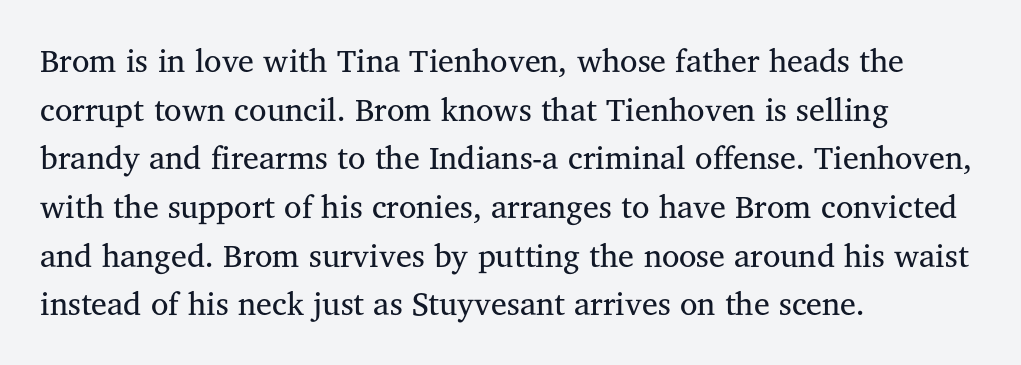
The image shows 32 px regular-weight serif type, upright; set left-aligned, normal line spacing (1.52x), normal letter spacing, not underlined; medium stroke contrast and a medium x-height.
